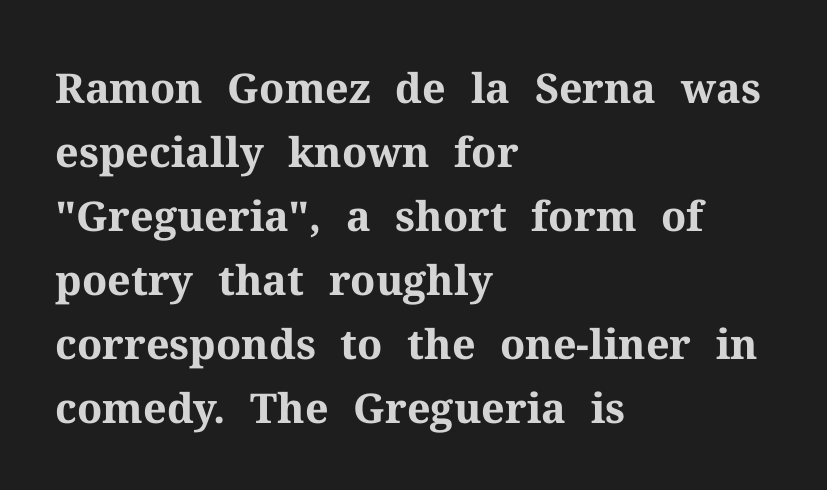
Q: Is the text bold? A: Yes.
Q: Is the text italic (slanted)? A: No, it is upright.
Q: Is the typeface a serif or a sans-serif typeface? A: Serif.
Q: Is the text underlined? A: No.
Q: How is the paragraph aligned? A: Left-aligned.
Q: Is the spacing between letters normal or unusually wide? A: Normal.
Q: Is the spacing between lines tight, normal or loose? A: Normal.
Q: Width (condensed, normal, or wide)? A: Normal.
Q: Stroke contrast? A: Medium.
Q: x-height? A: Medium.
Q: Monospaced? A: No.
